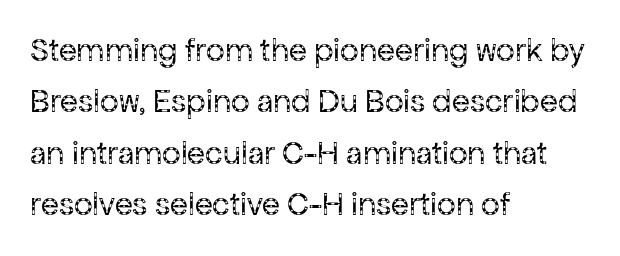
Posture: upright roman. Check under the words: just untouched page. No extra tracking has been applied to these lines. The space between consecutive lines is moderate.
